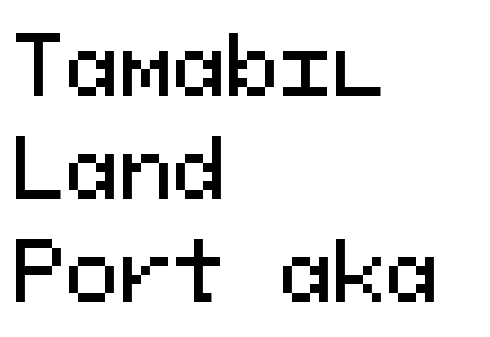
Q: Is the text italic (slanted)? A: No, it is upright.
Q: Is the typeface a serif or a sans-serif typeface? A: Sans-serif.
Q: Is the text underlined? A: No.
Q: How is the paragraph aligned? A: Left-aligned.
Q: Is the spacing between letters normal or unusually wide? A: Normal.
Q: Is the spacing between lines tight, normal or loose? A: Normal.
Q: Width (condensed, normal, or wide)? A: Normal.
Q: Stroke contrast? A: Medium.
Q: x-height? A: Medium.
Q: Monospaced? A: Yes.
